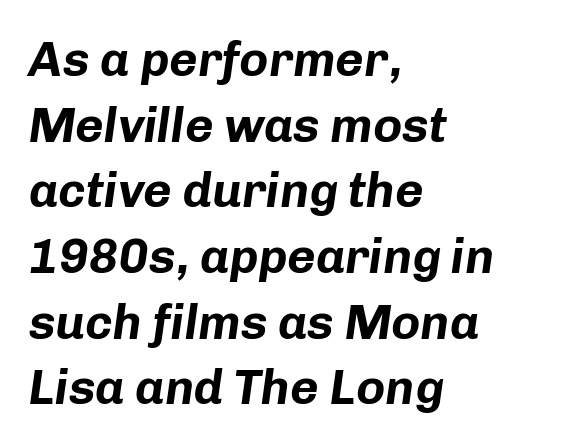
The image shows 49 px bold type, italic (leaning right); set left-aligned, normal line spacing (1.34x), normal letter spacing, not underlined; low stroke contrast and a medium x-height.
